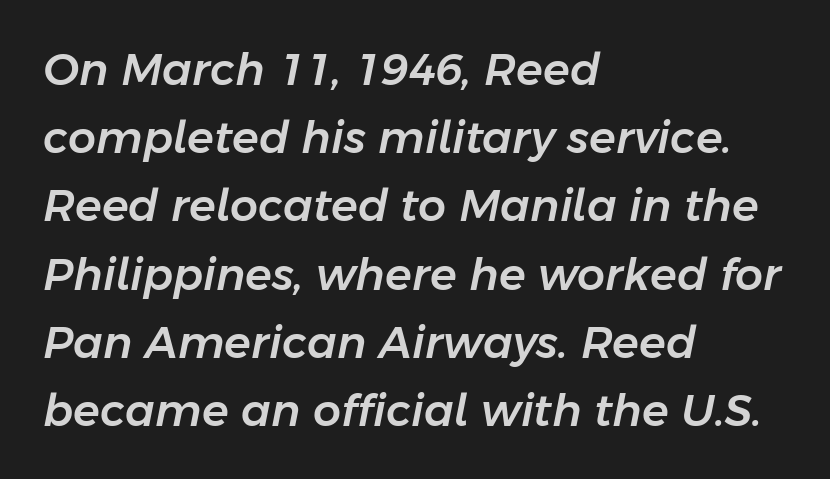
Looks like regular typesetting: each glyph gets only the width it needs. The letters sit at their default tracking, neither squeezed nor spread. The glyphs look as if they've been sheared to an angle. How would I describe the line gaps? Plain and ordinary. A student would call this left alignment; a typographer would say flush left, rag right. The space beneath each line is pristine and unruled.
